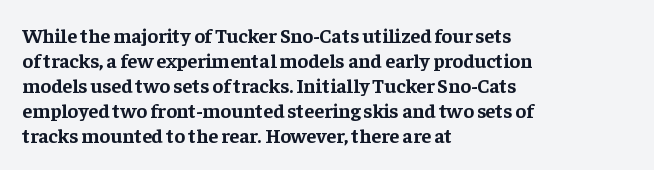
The baseline area is clear. Ordinary non-slanted type is in use. Look at the tracking — it's just the regular setting, nothing added. These lines carry a lot of weight — the face is fully bold.
